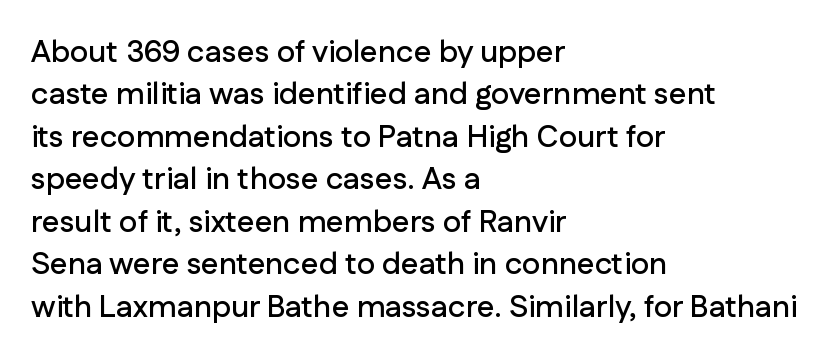
The compositor pushed each line to the left boundary. The axis of the letterforms is exactly vertical. Leading matches the norm, producing a regular column. The passage shown is typed in a proportional face where columns would drift.
